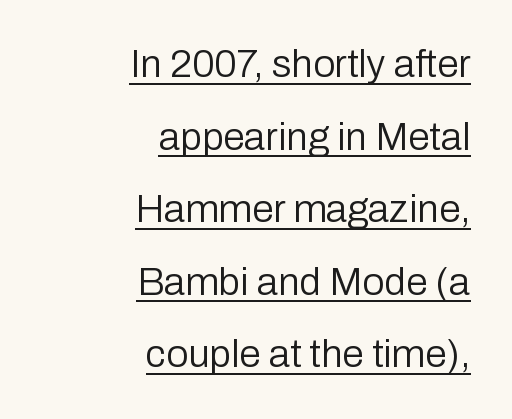
No italicization has been applied; the sample stays upright. The typesetter chose a ragged-left arrangement here. The rendering uses the underline text-decoration. Counters stay open thanks to moderate or lighter strokes. Classification — sans serif. Think of a printed novel: that variable character pitch is what you see here.
